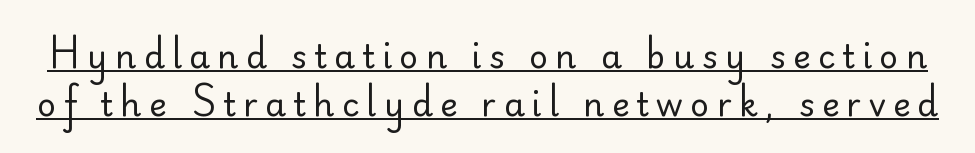
The image shows 33 px regular-weight sans-serif type, upright; set normal line spacing (1.44x), unusually wide letter spacing (+0.22 em), underlined; low stroke contrast and a small x-height.
